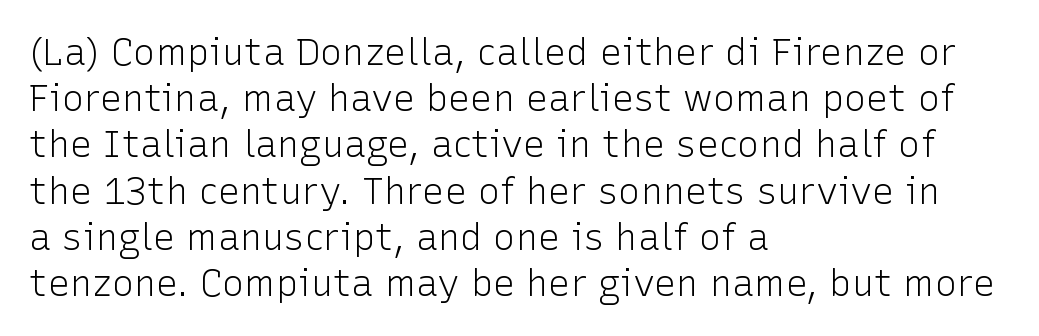
The image shows 37 px light sans-serif type, upright; set left-aligned, normal line spacing (1.25x), normal letter spacing, not underlined; low stroke contrast and a medium x-height.
